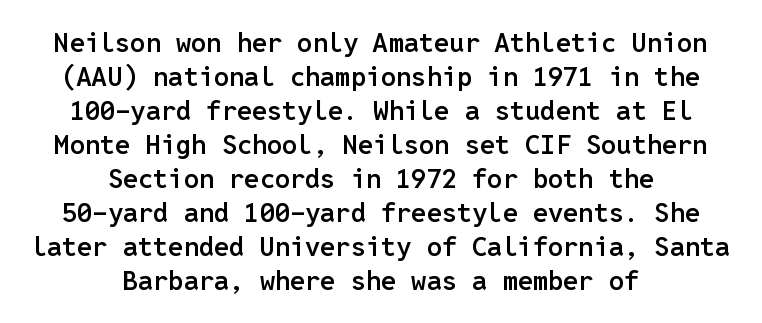
Q: Is the text bold? A: Semi-bold.
Q: Is the text italic (slanted)? A: No, it is upright.
Q: Is the text underlined? A: No.
Q: How is the paragraph aligned? A: Centered.
Q: Is the spacing between letters normal or unusually wide? A: Normal.
Q: Is the spacing between lines tight, normal or loose? A: Normal.
